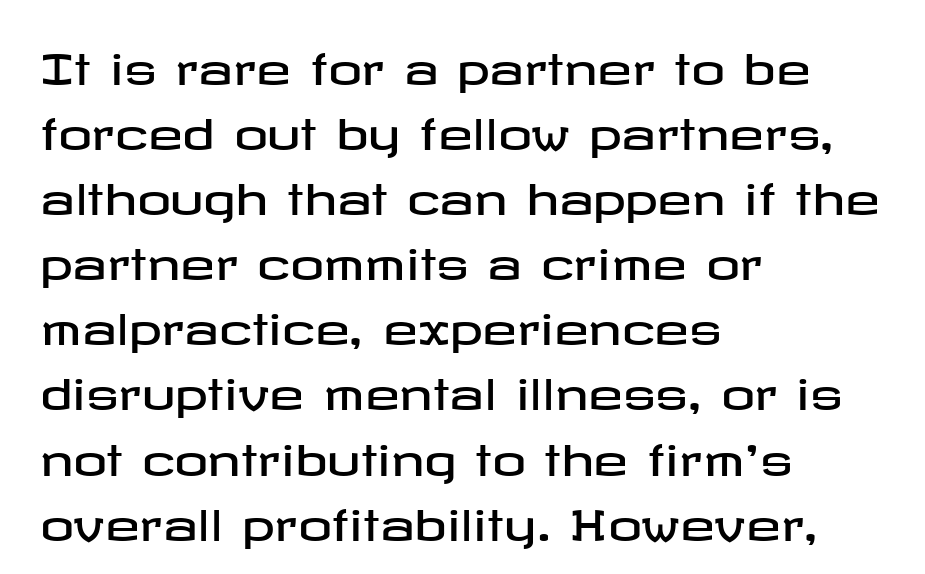
Q: Is the text italic (slanted)? A: No, it is upright.
Q: Is the typeface a serif or a sans-serif typeface? A: Sans-serif.
Q: Is the text underlined? A: No.
Q: How is the paragraph aligned? A: Left-aligned.
Q: Is the spacing between letters normal or unusually wide? A: Normal.
Q: Is the spacing between lines tight, normal or loose? A: Normal.
Q: Width (condensed, normal, or wide)? A: Wide.
Q: Stroke contrast? A: Low.
Q: x-height? A: Medium.
